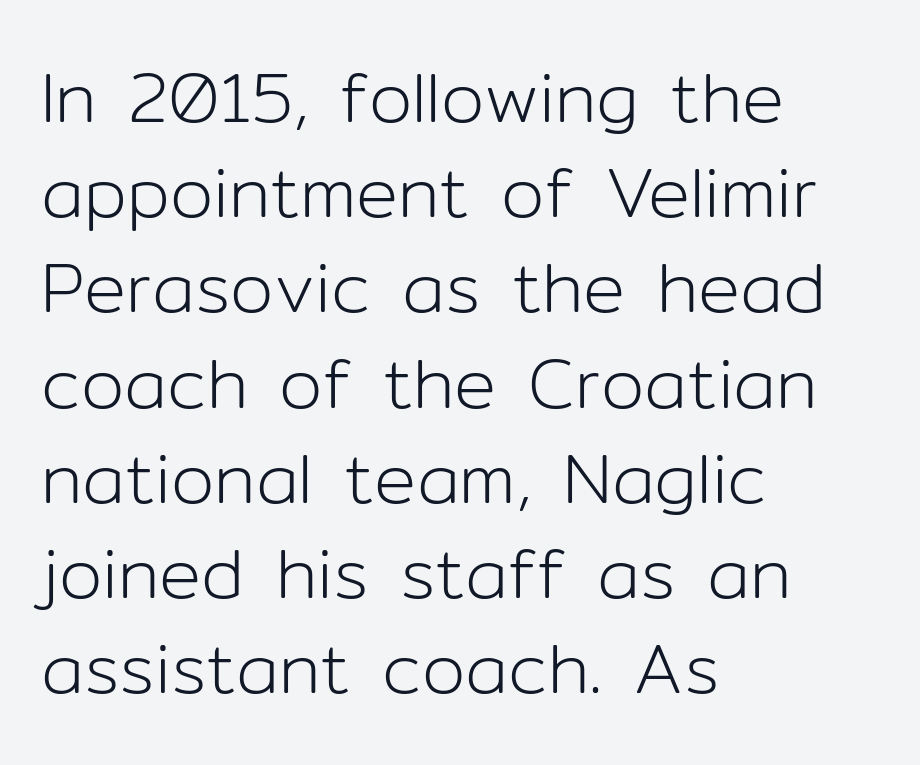
The image shows 70 px light sans-serif type, upright; set left-aligned, normal line spacing (1.36x), normal letter spacing, not underlined; low stroke contrast and a medium x-height.
